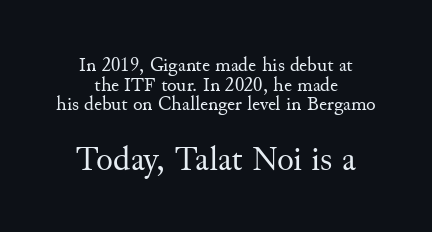
Q: Is the text bold? A: No.
Q: Is the text italic (slanted)? A: No, it is upright.
Q: Is the typeface a serif or a sans-serif typeface? A: Serif.
Q: Is the text underlined? A: No.
Q: How is the paragraph aligned? A: Centered.
Q: Is the spacing between letters normal or unusually wide? A: Normal.
Q: Is the spacing between lines tight, normal or loose? A: Tight.
Q: Which block of text is set in a larger size, the first (top) or the second (bottom)? A: The second (bottom) one.
Q: Width (condensed, normal, or wide)? A: Normal.
Q: Stroke contrast? A: Medium.
Q: x-height? A: Small.
Q: Monospaced? A: No.
